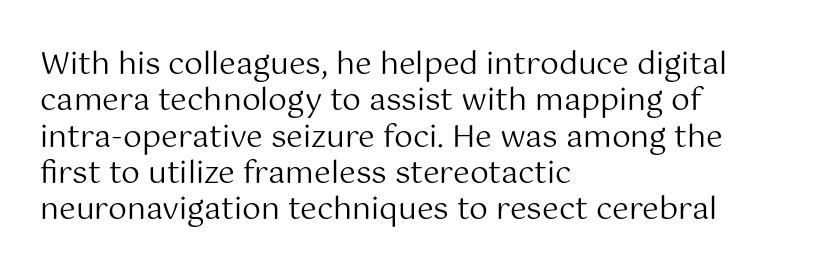
Q: Is the text bold? A: No.
Q: Is the text italic (slanted)? A: No, it is upright.
Q: Is the typeface a serif or a sans-serif typeface? A: Sans-serif.
Q: Is the text underlined? A: No.
Q: How is the paragraph aligned? A: Left-aligned.
Q: Is the spacing between letters normal or unusually wide? A: Normal.
Q: Width (condensed, normal, or wide)? A: Normal.
Q: Stroke contrast? A: Medium.
Q: x-height? A: Medium.
Q: Monospaced? A: No.
